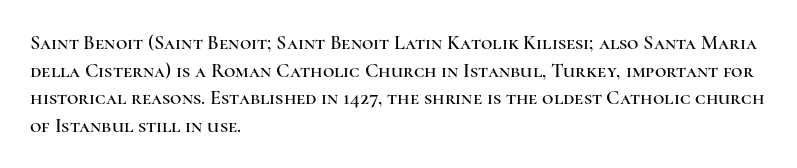
The image shows 20 px text type, upright; set left-aligned, normal line spacing (1.38x), normal letter spacing, not underlined.
